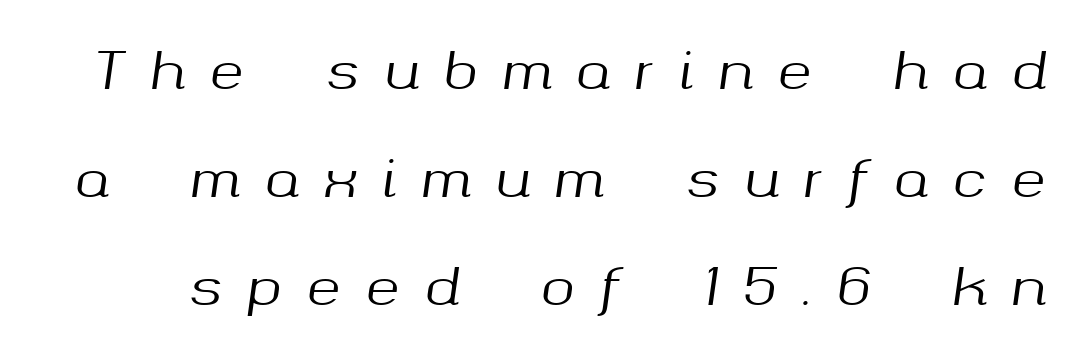
The image shows 51 px text type, italic (leaning right); set loose line spacing (2.12x), unusually wide letter spacing (+0.49 em), not underlined; medium stroke contrast and a medium x-height.
